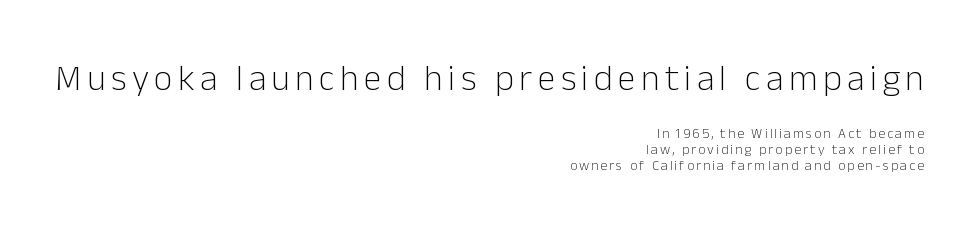
The image shows 36 px light sans-serif type, upright; set right-aligned, tight line spacing (1.14x), not underlined; the first (top) block is 2.57x larger; low stroke contrast and a medium x-height.
